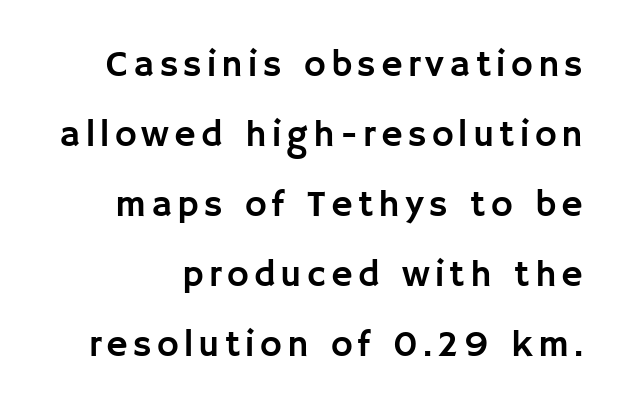
{"serif": "no", "italic": "no", "width": "normal", "stroke_contrast": "low", "x_height": "large", "monospaced": "no", "underline": "no", "line_spacing_ratio": 1.89, "glyph_px": 37}
